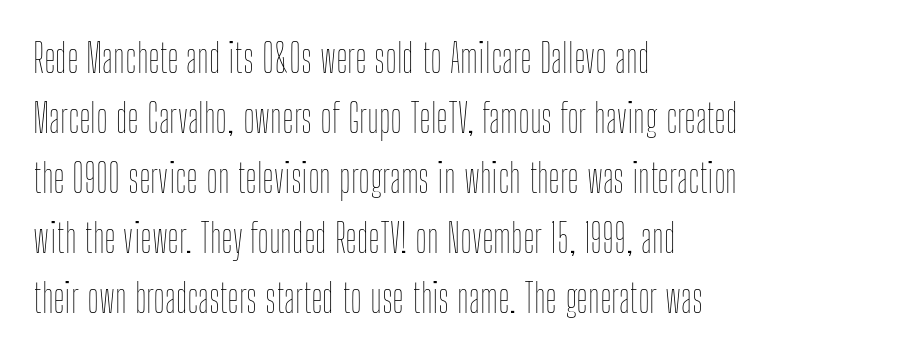
The passage shown is not bold in any degree. Think of a printed novel: that variable character pitch is what you see here. Letters rest on an invisible, unmarked baseline. The rendering anchors every line to the left-hand side. The typography opts for an upright posture over an oblique one. Tracking value appears to be zero — textbook default spacing.
